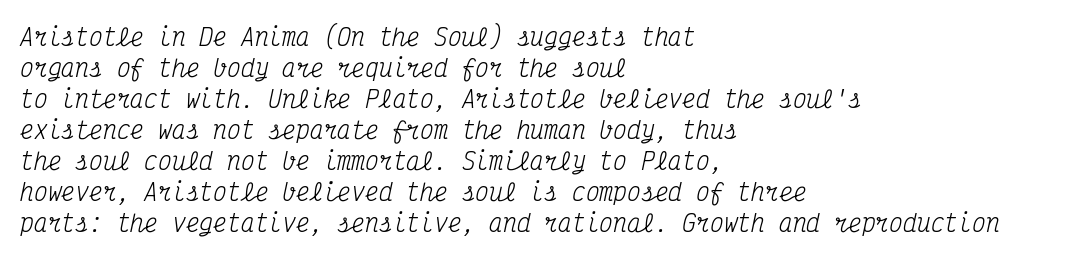
The image shows 23 px text type, italic (leaning right); set left-aligned, normal line spacing (1.35x), normal letter spacing, not underlined.
